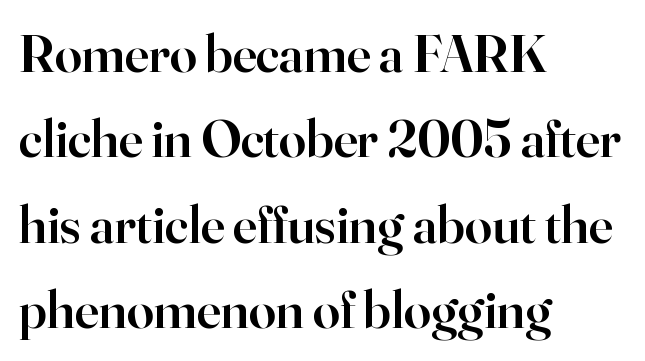
Q: Is the text bold? A: Semi-bold.
Q: Is the text italic (slanted)? A: No, it is upright.
Q: Is the typeface a serif or a sans-serif typeface? A: Serif.
Q: Is the text underlined? A: No.
Q: How is the paragraph aligned? A: Left-aligned.
Q: Is the spacing between letters normal or unusually wide? A: Normal.
Q: Is the spacing between lines tight, normal or loose? A: Normal.
Q: Width (condensed, normal, or wide)? A: Normal.
Q: Stroke contrast? A: High.
Q: x-height? A: Small.
Q: Monospaced? A: No.
